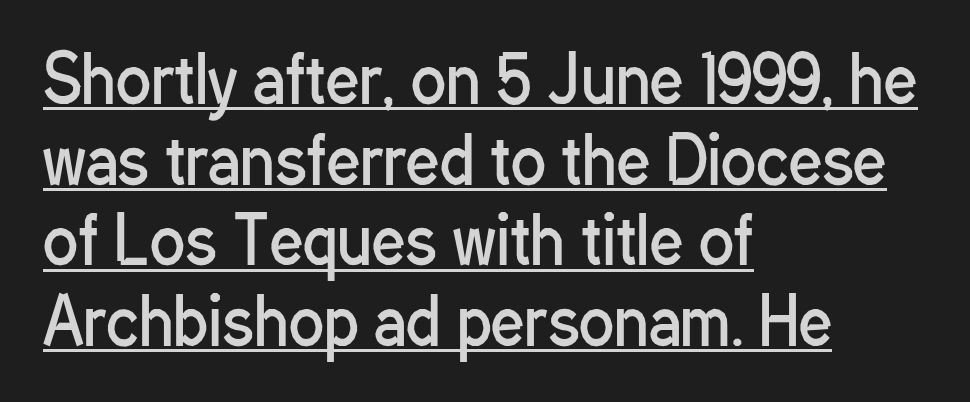
{"serif": "no", "italic": "no", "bold": "no", "weight": "regular", "width": "condensed", "stroke_contrast": "low", "x_height": "medium", "monospaced": "no", "underline": "yes", "align": "left", "line_spacing_ratio": 1.24, "letter_spacing": "normal", "letter_spacing_em": 0.0, "glyph_px": 65}
